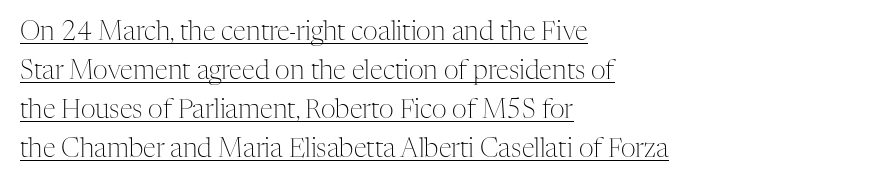
{"italic": "no", "bold": "no", "underline": "yes", "align": "left", "line_spacing": "normal", "line_spacing_ratio": 1.5, "letter_spacing": "normal", "letter_spacing_em": 0.0, "glyph_px": 26}
